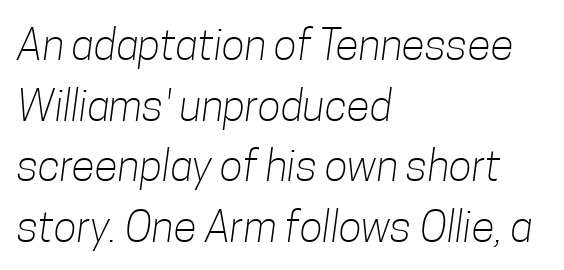
{"serif": "no", "bold": "no", "weight": "light", "width": "condensed", "stroke_contrast": "low", "x_height": "medium", "monospaced": "no", "underline": "no", "align": "left", "line_spacing": "normal", "line_spacing_ratio": 1.41, "letter_spacing": "normal", "letter_spacing_em": 0.0, "glyph_px": 43}
